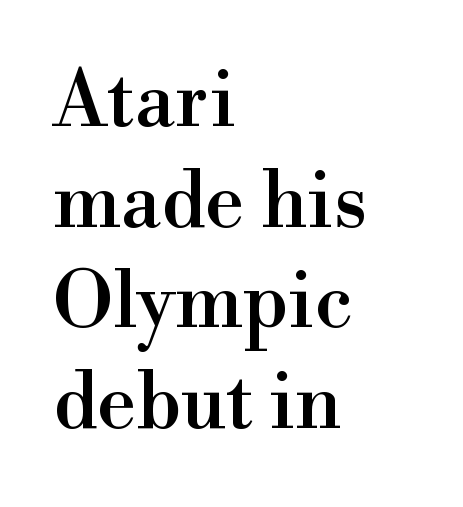
Q: Is the text italic (slanted)? A: No, it is upright.
Q: Is the typeface a serif or a sans-serif typeface? A: Serif.
Q: Is the text underlined? A: No.
Q: How is the paragraph aligned? A: Left-aligned.
Q: Is the spacing between letters normal or unusually wide? A: Normal.
Q: Is the spacing between lines tight, normal or loose? A: Normal.
Q: Width (condensed, normal, or wide)? A: Normal.
Q: x-height? A: Small.
Q: Monospaced? A: No.
